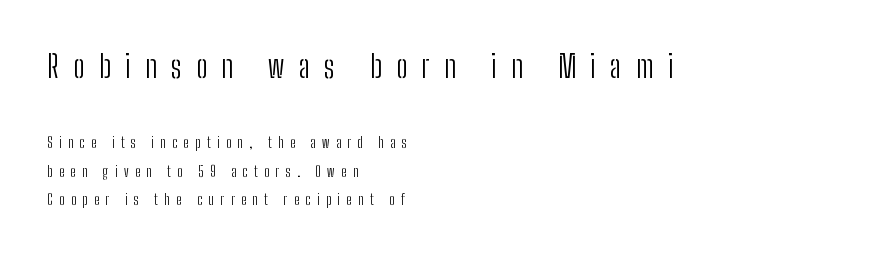
The weight would be labelled regular, book, light, or lighter still. This layout puts the oversized block above and the modest block below. The paragraph shown leans on its left margin. Style check: upright. Spacing verdict: proportional, widths tailored to each character.
